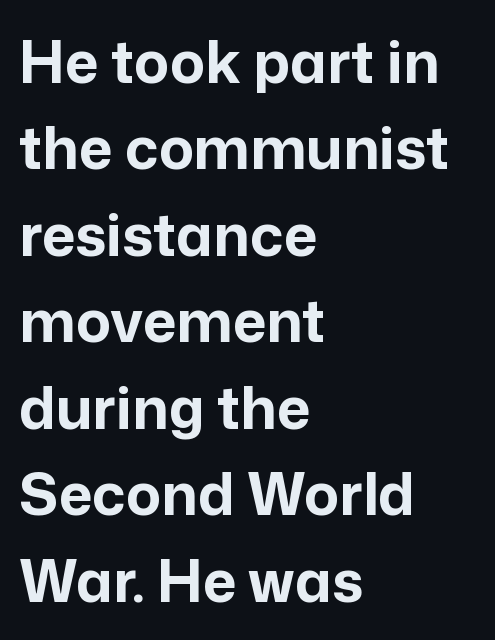
The image shows 58 px bold sans-serif type, upright; set left-aligned, normal line spacing (1.49x), normal letter spacing, not underlined; low stroke contrast and a medium x-height.
